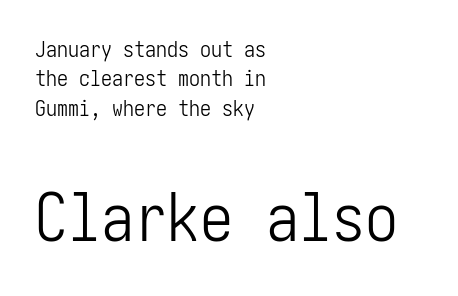
{"serif": "no", "italic": "no", "bold": "no", "weight": "light", "width": "condensed", "stroke_contrast": "low", "x_height": "medium", "underline": "no", "align": "left", "line_spacing": "normal", "line_spacing_ratio": 1.34, "letter_spacing": "normal", "letter_spacing_em": 0.0, "larger_block": "second", "size_ratio": 3.0, "glyph_px": 66}
